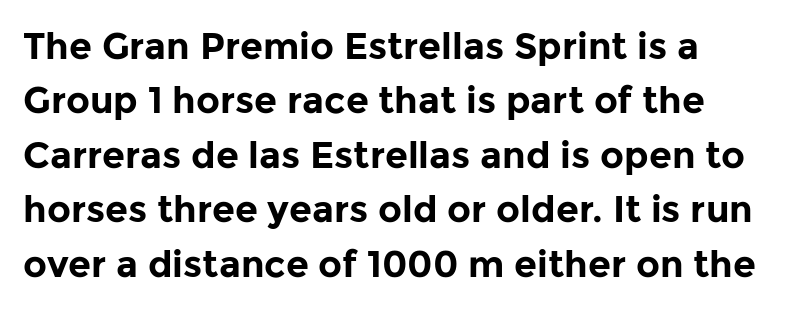
Q: Is the text bold? A: Yes.
Q: Is the text italic (slanted)? A: No, it is upright.
Q: Is the typeface a serif or a sans-serif typeface? A: Sans-serif.
Q: Is the text underlined? A: No.
Q: How is the paragraph aligned? A: Left-aligned.
Q: Is the spacing between letters normal or unusually wide? A: Normal.
Q: Is the spacing between lines tight, normal or loose? A: Normal.
Q: Width (condensed, normal, or wide)? A: Normal.
Q: Stroke contrast? A: Low.
Q: x-height? A: Medium.
Q: Monospaced? A: No.
